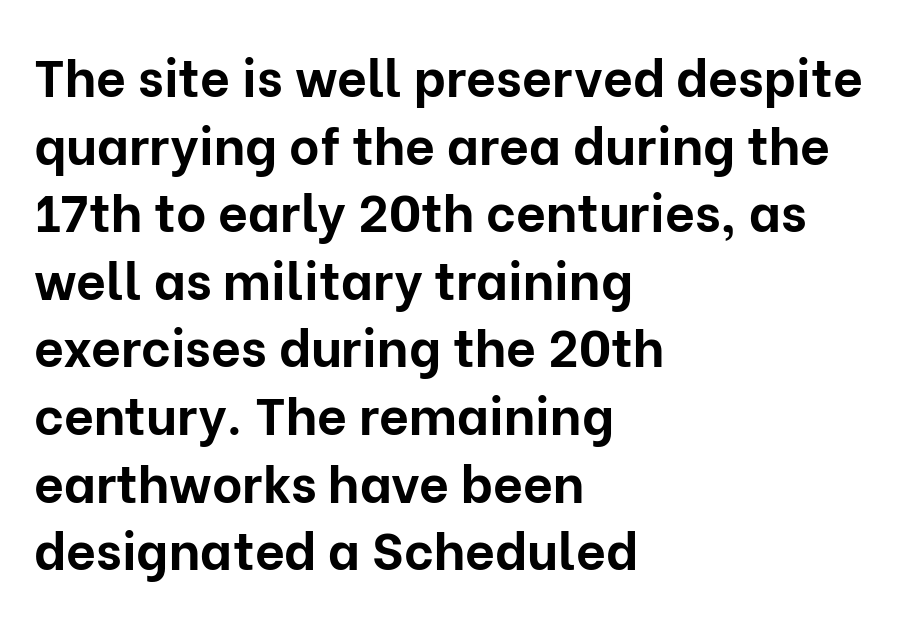
{"serif": "no", "italic": "no", "bold": "yes", "weight": "bold", "width": "normal", "stroke_contrast": "low", "x_height": "medium", "monospaced": "no", "underline": "no", "align": "left", "line_spacing": "normal", "line_spacing_ratio": 1.3, "letter_spacing": "normal", "letter_spacing_em": 0.0, "glyph_px": 52}
